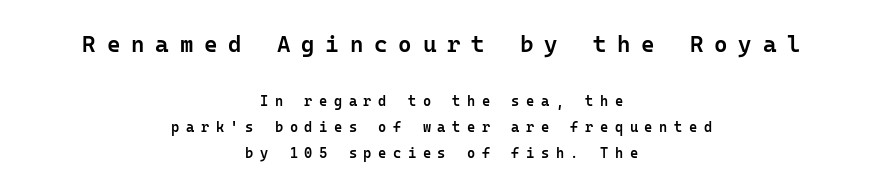
Q: Is the text bold? A: Semi-bold.
Q: Is the text italic (slanted)? A: No, it is upright.
Q: Is the text underlined? A: No.
Q: How is the paragraph aligned? A: Centered.
Q: Is the spacing between letters normal or unusually wide? A: Unusually wide.
Q: Which block of text is set in a larger size, the first (top) or the second (bottom)? A: The first (top) one.
